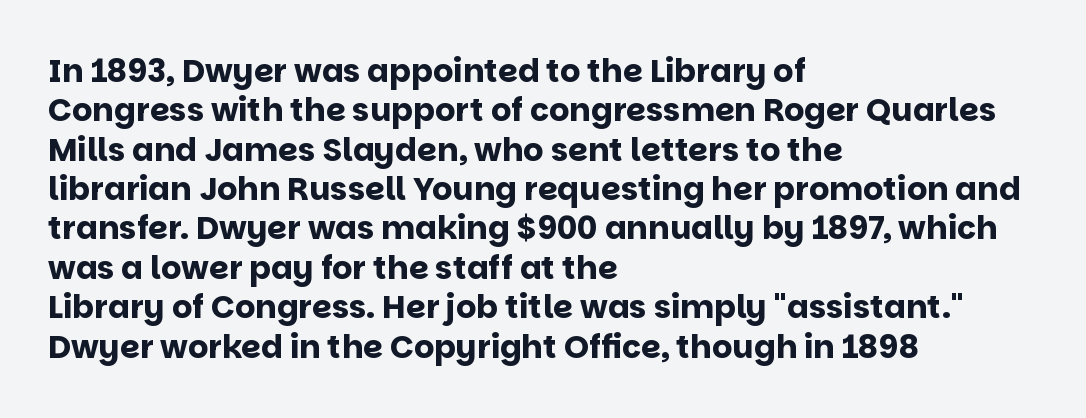
{"serif": "no", "italic": "no", "bold": "yes", "weight": "bold", "width": "normal", "stroke_contrast": "low", "x_height": "large", "monospaced": "no", "underline": "no", "align": "left", "line_spacing_ratio": 1.23, "letter_spacing": "normal", "letter_spacing_em": 0.0, "glyph_px": 32}
